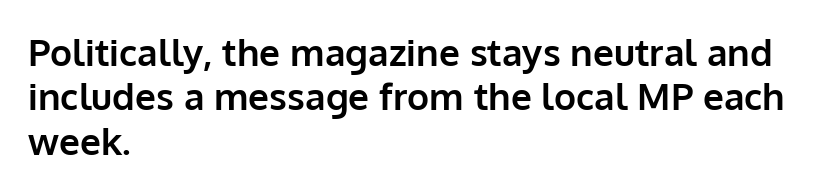
The image shows 37 px bold sans-serif type, upright; set left-aligned, line spacing 1.2x, normal letter spacing, not underlined; low stroke contrast and a medium x-height.
